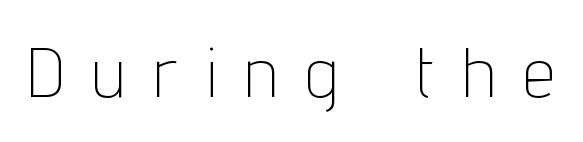
Q: Is the text bold? A: No.
Q: Is the text italic (slanted)? A: No, it is upright.
Q: Is the typeface a serif or a sans-serif typeface? A: Sans-serif.
Q: Is the text underlined? A: No.
Q: Is the spacing between letters normal or unusually wide? A: Unusually wide.
Q: Width (condensed, normal, or wide)? A: Condensed.
Q: Stroke contrast? A: Low.
Q: x-height? A: Medium.
Q: Monospaced? A: No.
